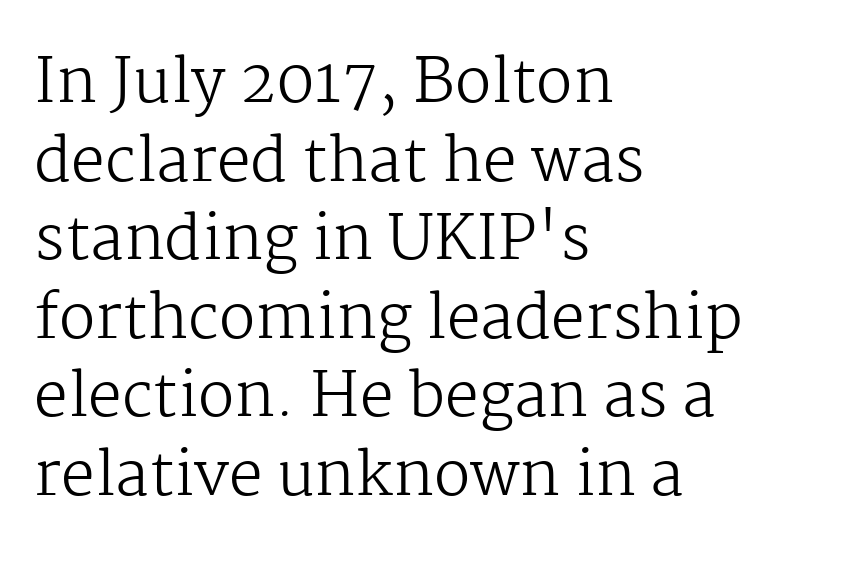
Q: Is the text bold? A: No.
Q: Is the text italic (slanted)? A: No, it is upright.
Q: Is the typeface a serif or a sans-serif typeface? A: Serif.
Q: Is the text underlined? A: No.
Q: How is the paragraph aligned? A: Left-aligned.
Q: Is the spacing between letters normal or unusually wide? A: Normal.
Q: Is the spacing between lines tight, normal or loose? A: Normal.
Q: Width (condensed, normal, or wide)? A: Normal.
Q: Stroke contrast? A: Medium.
Q: x-height? A: Medium.
Q: Monospaced? A: No.
